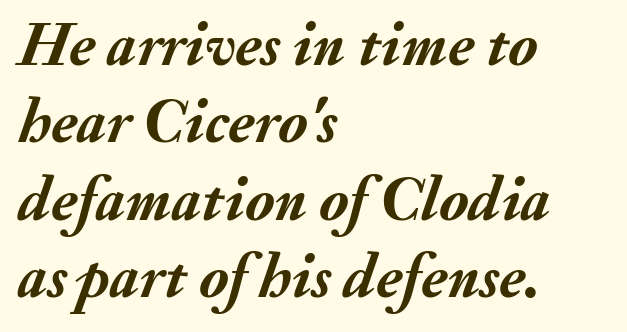
The image shows 62 px semibold type, italic (leaning right); set left-aligned, normal line spacing (1.25x), normal letter spacing, not underlined; medium stroke contrast and a small x-height.
